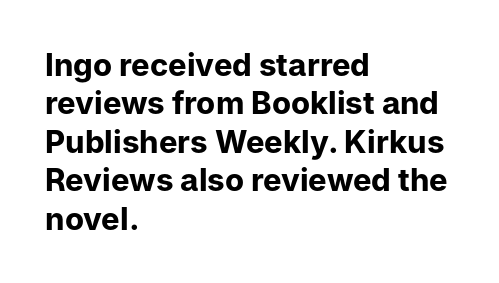
Q: Is the text bold? A: Yes.
Q: Is the text italic (slanted)? A: No, it is upright.
Q: Is the typeface a serif or a sans-serif typeface? A: Sans-serif.
Q: Is the text underlined? A: No.
Q: How is the paragraph aligned? A: Left-aligned.
Q: Is the spacing between letters normal or unusually wide? A: Normal.
Q: Width (condensed, normal, or wide)? A: Normal.
Q: Stroke contrast? A: Low.
Q: x-height? A: Medium.
Q: Monospaced? A: No.
